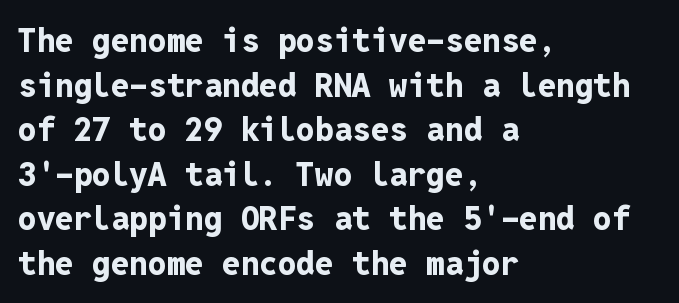
{"serif": "no", "italic": "no", "bold": "yes", "weight": "bold", "width": "normal", "stroke_contrast": "low", "x_height": "medium", "monospaced": "yes", "underline": "no", "align": "left", "line_spacing": "normal", "line_spacing_ratio": 1.35, "letter_spacing": "normal", "letter_spacing_em": 0.0, "glyph_px": 33}
